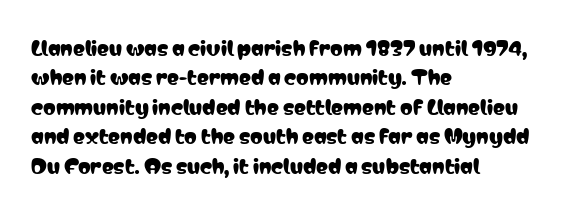
Notice how the passage keeps a crisp vertical edge on the left only. The space directly below the letters is spotless. The designer left line spacing at the default. Honestly, the letter spacing is just normal — you wouldn't notice it. Posture: vertical.
